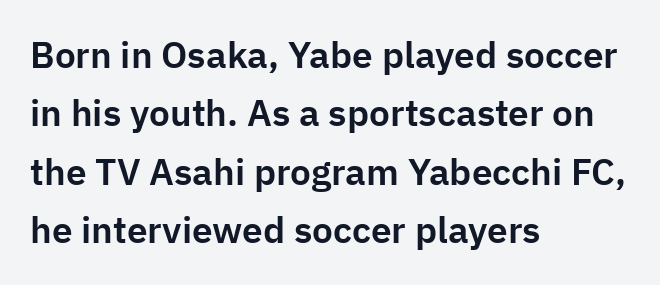
Q: Is the text italic (slanted)? A: No, it is upright.
Q: Is the typeface a serif or a sans-serif typeface? A: Sans-serif.
Q: Is the text underlined? A: No.
Q: How is the paragraph aligned? A: Left-aligned.
Q: Is the spacing between letters normal or unusually wide? A: Normal.
Q: Is the spacing between lines tight, normal or loose? A: Normal.
Q: Width (condensed, normal, or wide)? A: Normal.
Q: Stroke contrast? A: Low.
Q: x-height? A: Medium.
Q: Monospaced? A: No.
